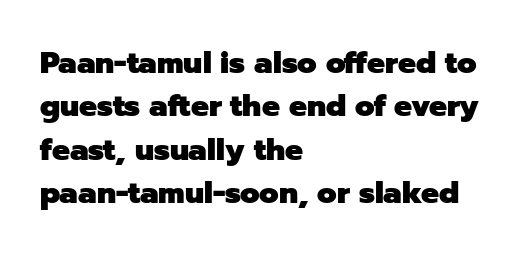
{"serif": "no", "italic": "no", "bold": "yes", "weight": "heavy", "width": "normal", "stroke_contrast": "low", "x_height": "medium", "monospaced": "no", "underline": "no", "align": "left", "line_spacing": "normal", "line_spacing_ratio": 1.45, "letter_spacing": "normal", "letter_spacing_em": 0.0, "glyph_px": 30}
